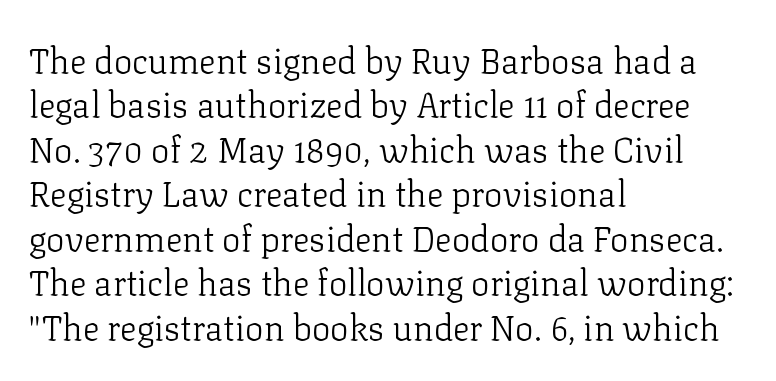
Notice how descenders clear the ascenders below comfortably — that's standard leading. The rendering uses natural spacing where letterforms have individual widths. Italic? Not at all — the glyphs are vertical. The tracking reads as untouched default to a designer's eye.
